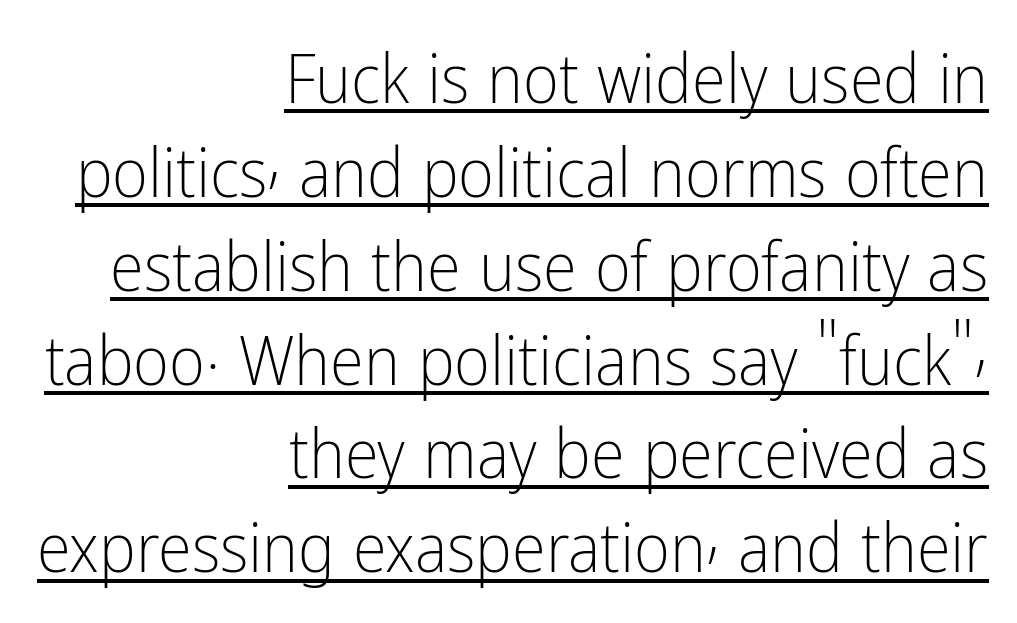
Q: Is the text bold? A: No.
Q: Is the text italic (slanted)? A: No, it is upright.
Q: Is the typeface a serif or a sans-serif typeface? A: Sans-serif.
Q: Is the text underlined? A: Yes.
Q: How is the paragraph aligned? A: Right-aligned.
Q: Is the spacing between letters normal or unusually wide? A: Normal.
Q: Is the spacing between lines tight, normal or loose? A: Normal.
Q: Width (condensed, normal, or wide)? A: Condensed.
Q: Stroke contrast? A: Low.
Q: x-height? A: Medium.
Q: Monospaced? A: No.
